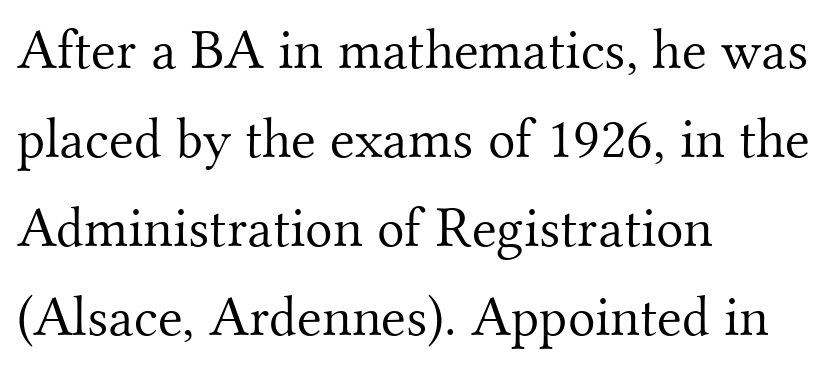
The rendering anchors every line to the left-hand side. The rendering uses natural spacing where letterforms have individual widths. Lines of text with bare space underneath. If you measured baseline to baseline, you'd find a middling distance. This rendering leaves character spacing at its baseline value. Letterform terminals end in serifs throughout the passage.
